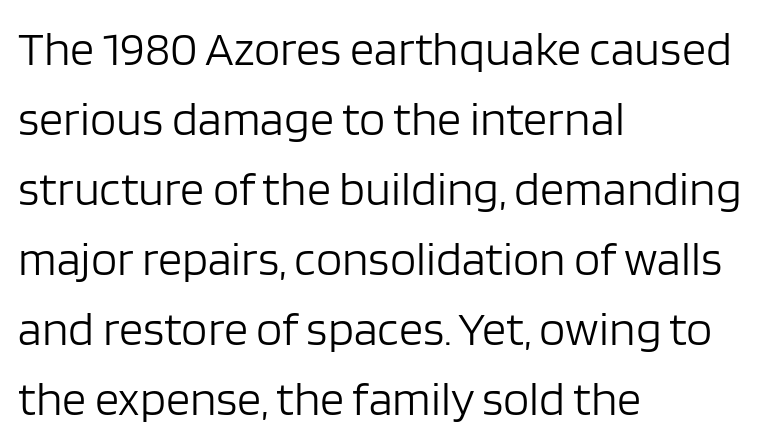
{"serif": "no", "italic": "no", "bold": "no", "weight": "light", "width": "normal", "stroke_contrast": "low", "x_height": "large", "monospaced": "no", "underline": "no", "align": "left", "line_spacing": "normal", "line_spacing_ratio": 1.46, "letter_spacing": "normal", "letter_spacing_em": 0.0, "glyph_px": 48}
